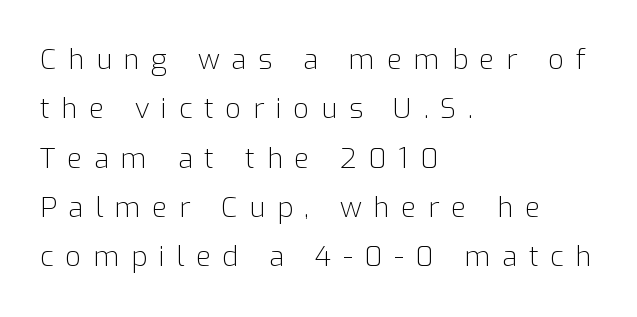
No extra ink here — the face is not bold. These lines are rendered in a variable-pitch font. A typesetter would label this face a sans. Glyph-to-glyph distance is far greater than everyday printed text. Horizontal alignment here is leftward, the default for most running prose.
